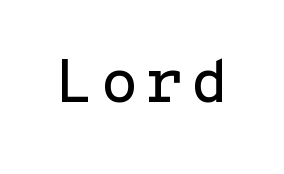
The image shows 61 px sans-serif type, upright, monospaced; set not underlined; low stroke contrast and a medium x-height.
